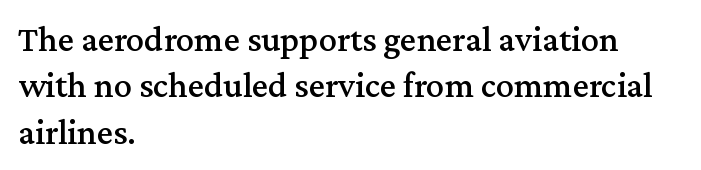
Q: Is the text italic (slanted)? A: No, it is upright.
Q: Is the typeface a serif or a sans-serif typeface? A: Serif.
Q: Is the text underlined? A: No.
Q: How is the paragraph aligned? A: Left-aligned.
Q: Is the spacing between letters normal or unusually wide? A: Normal.
Q: Is the spacing between lines tight, normal or loose? A: Normal.
Q: Width (condensed, normal, or wide)? A: Normal.
Q: Stroke contrast? A: Medium.
Q: x-height? A: Medium.
Q: Monospaced? A: No.
